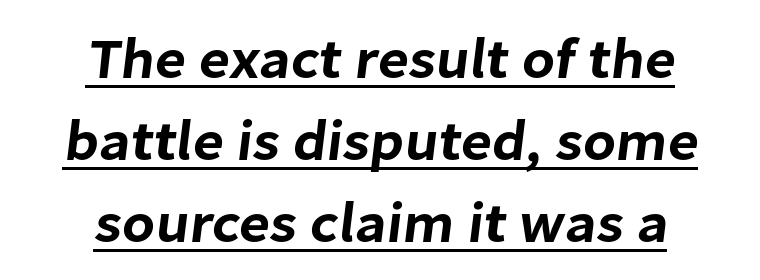
Vertical spacing — default. The passage shown is typed in a proportional face where columns would drift. Caption: multi-line text, centered on the measure. Typographically, this falls in the sans-serif category. How are the letters spaced? Ordinarily, with no added tracking.
